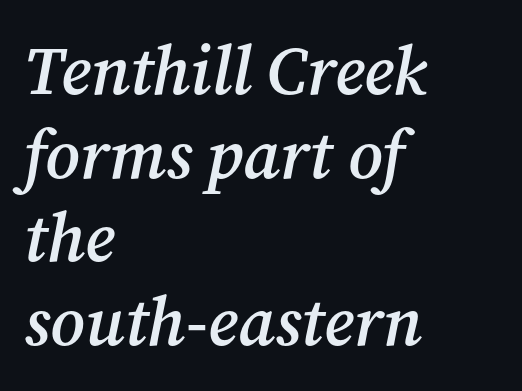
Q: Is the text bold? A: Semi-bold.
Q: Is the text italic (slanted)? A: Yes, it leans right by about 12 degrees.
Q: Is the typeface a serif or a sans-serif typeface? A: Serif.
Q: Is the text underlined? A: No.
Q: How is the paragraph aligned? A: Left-aligned.
Q: Is the spacing between letters normal or unusually wide? A: Normal.
Q: Width (condensed, normal, or wide)? A: Normal.
Q: Stroke contrast? A: Medium.
Q: x-height? A: Medium.
Q: Monospaced? A: No.
